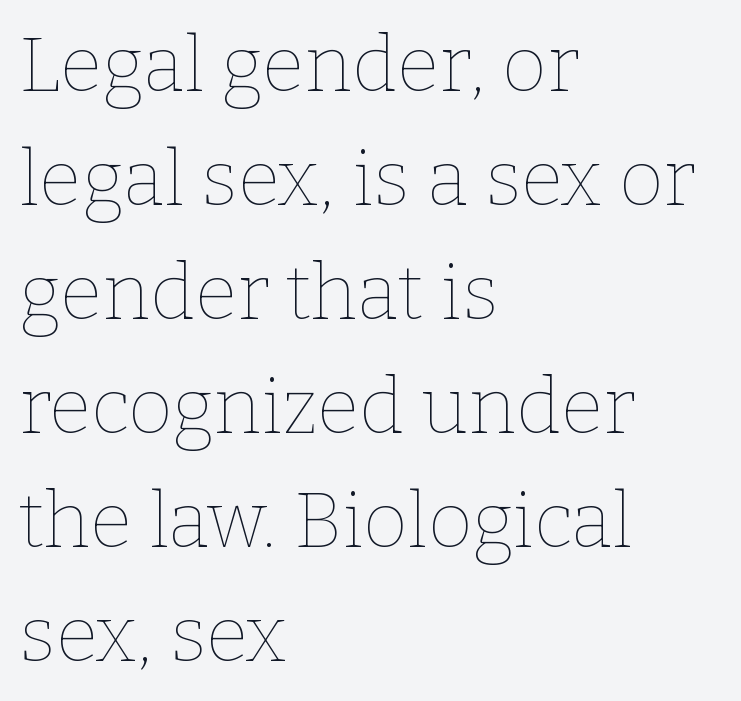
{"italic": "no", "bold": "no", "weight": "thin", "width": "normal", "stroke_contrast": "low", "x_height": "medium", "monospaced": "no", "underline": "no", "align": "left", "line_spacing": "normal", "line_spacing_ratio": 1.48, "letter_spacing": "normal", "letter_spacing_em": 0.0, "glyph_px": 77}
